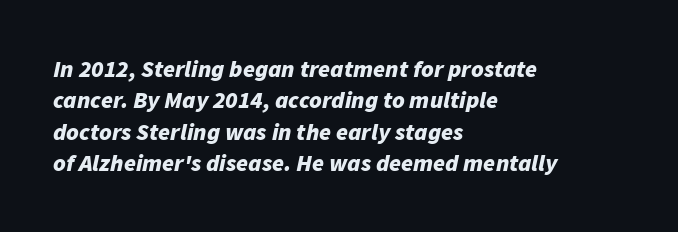
Q: Is the text bold? A: Yes.
Q: Is the text italic (slanted)? A: Yes, it leans right by about 11 degrees.
Q: Is the text underlined? A: No.
Q: How is the paragraph aligned? A: Left-aligned.
Q: Is the spacing between letters normal or unusually wide? A: Normal.
Q: Is the spacing between lines tight, normal or loose? A: Normal.
